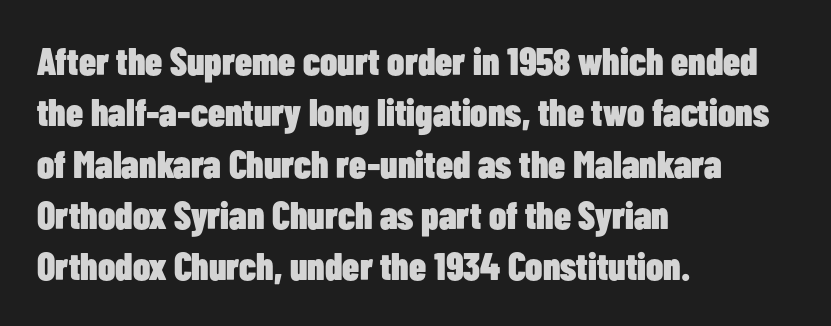
Q: Is the text bold? A: Yes.
Q: Is the text italic (slanted)? A: No, it is upright.
Q: Is the typeface a serif or a sans-serif typeface? A: Sans-serif.
Q: Is the text underlined? A: No.
Q: How is the paragraph aligned? A: Left-aligned.
Q: Is the spacing between letters normal or unusually wide? A: Normal.
Q: Is the spacing between lines tight, normal or loose? A: Normal.
Q: Width (condensed, normal, or wide)? A: Condensed.
Q: Stroke contrast? A: Low.
Q: x-height? A: Medium.
Q: Monospaced? A: No.
